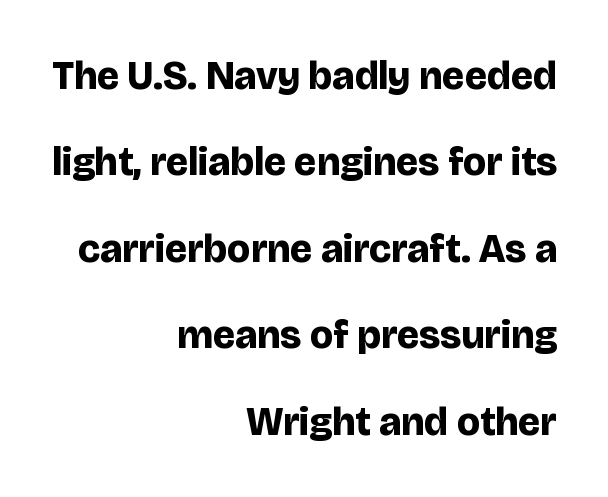
Q: Is the text bold? A: Yes.
Q: Is the text italic (slanted)? A: No, it is upright.
Q: Is the typeface a serif or a sans-serif typeface? A: Sans-serif.
Q: Is the text underlined? A: No.
Q: How is the paragraph aligned? A: Right-aligned.
Q: Is the spacing between letters normal or unusually wide? A: Normal.
Q: Is the spacing between lines tight, normal or loose? A: Loose.
Q: Width (condensed, normal, or wide)? A: Normal.
Q: Stroke contrast? A: Low.
Q: x-height? A: Large.
Q: Monospaced? A: No.
